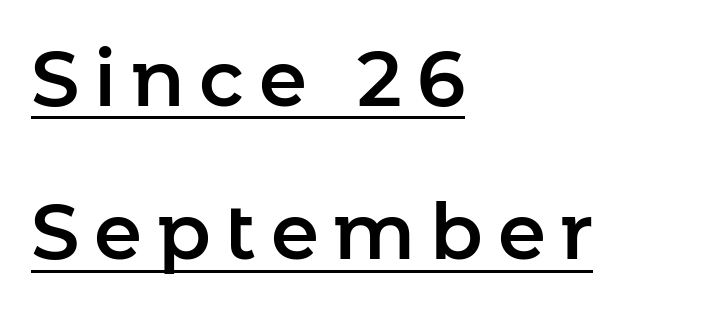
Line beginnings align vertically; line endings do not. The typeface chosen for these lines omits serifs. Underline: present. These lines are rendered in a variable-pitch font.
